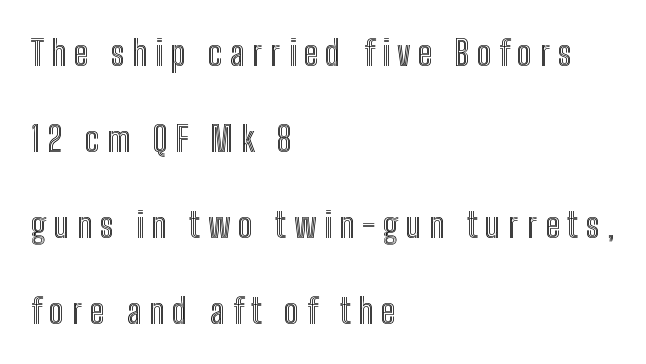
Q: Is the text italic (slanted)? A: No, it is upright.
Q: Is the text underlined? A: No.
Q: How is the paragraph aligned? A: Left-aligned.
Q: Is the spacing between letters normal or unusually wide? A: Unusually wide.
Q: Is the spacing between lines tight, normal or loose? A: Loose.
Q: Width (condensed, normal, or wide)? A: Condensed.
Q: x-height? A: Medium.
Q: Monospaced? A: No.
